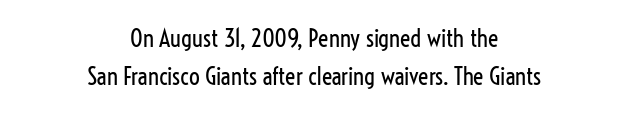
{"italic": "no", "bold": "no", "underline": "no", "align": "center", "line_spacing": "normal", "line_spacing_ratio": 1.6, "letter_spacing": "normal", "letter_spacing_em": 0.0, "glyph_px": 24}
